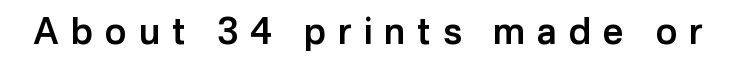
Q: Is the text bold? A: Semi-bold.
Q: Is the text italic (slanted)? A: No, it is upright.
Q: Is the typeface a serif or a sans-serif typeface? A: Sans-serif.
Q: Is the text underlined? A: No.
Q: Is the spacing between letters normal or unusually wide? A: Unusually wide.
Q: Width (condensed, normal, or wide)? A: Normal.
Q: Stroke contrast? A: Low.
Q: x-height? A: Medium.
Q: Monospaced? A: No.
